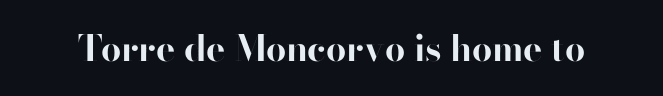
{"serif": "no", "italic": "no", "bold": "yes", "weight": "bold", "width": "normal", "stroke_contrast": "high", "x_height": "small", "monospaced": "no", "underline": "no", "letter_spacing": "normal", "letter_spacing_em": 0.0, "glyph_px": 36}
